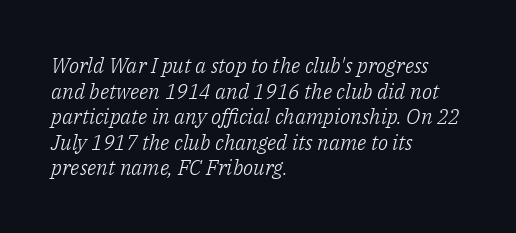
Standard letterfit; no display-style spreading of the glyphs. Visually the block forms a straight wall on the left and a jagged coastline on the right. Stem width sits at or under what a default text font uses. Slant detected: the letters are inclined. Check the space under the baseline: it is left empty.
